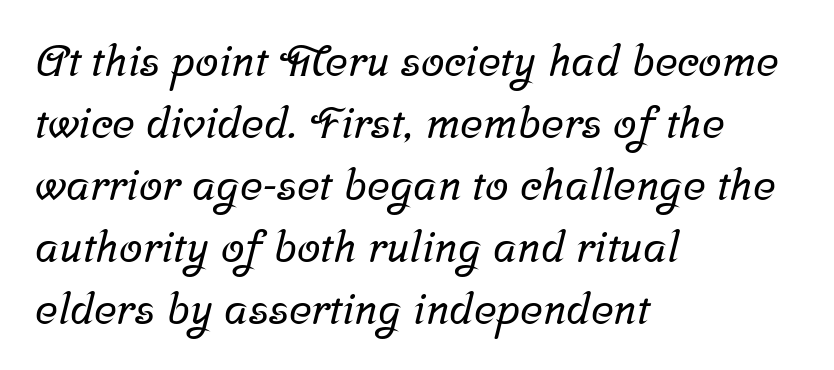
Q: Is the text underlined? A: No.
Q: How is the paragraph aligned? A: Left-aligned.
Q: Is the spacing between letters normal or unusually wide? A: Normal.
Q: Is the spacing between lines tight, normal or loose? A: Normal.
Q: Width (condensed, normal, or wide)? A: Normal.
Q: Stroke contrast? A: Low.
Q: x-height? A: Medium.
Q: Monospaced? A: No.
